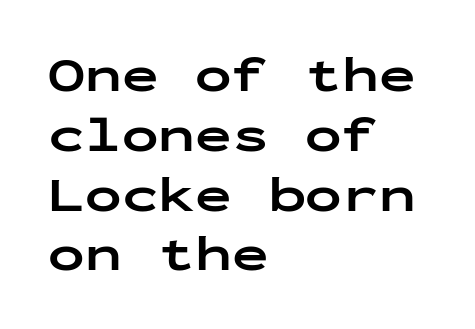
Q: Is the text bold? A: Yes.
Q: Is the text italic (slanted)? A: No, it is upright.
Q: Is the typeface a serif or a sans-serif typeface? A: Sans-serif.
Q: Is the text underlined? A: No.
Q: How is the paragraph aligned? A: Left-aligned.
Q: Is the spacing between letters normal or unusually wide? A: Normal.
Q: Width (condensed, normal, or wide)? A: Wide.
Q: Stroke contrast? A: Low.
Q: x-height? A: Medium.
Q: Monospaced? A: Yes.
